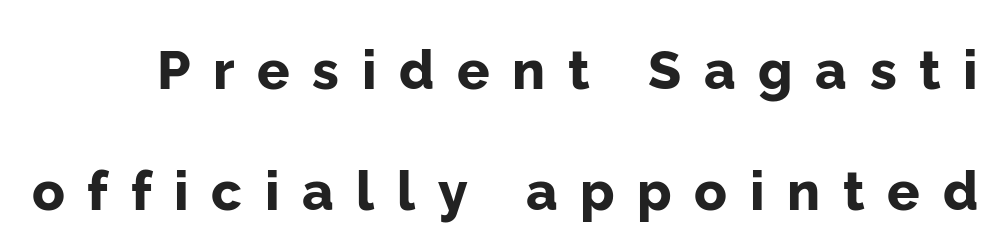
This is heavy type, rendered in bold. Is this a fixed-width face? No — the glyphs have proportional, varying widths. Each letter's strokes conclude bluntly, with no projecting serifs. Nope, not italic — everything's standing straight. Regarding leading, the lines here are spaced well apart. Any mark beneath the type? The region is blank.
